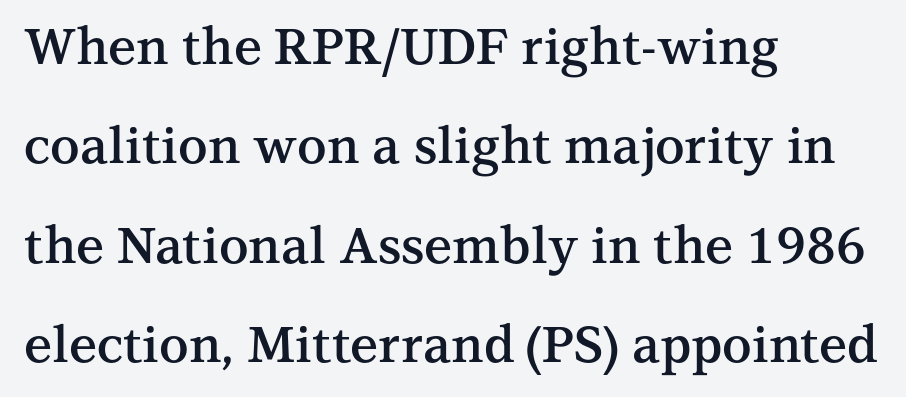
{"serif": "yes", "italic": "no", "bold": "semi", "weight": "semibold", "width": "normal", "stroke_contrast": "medium", "x_height": "medium", "monospaced": "no", "underline": "no", "align": "left", "line_spacing": "loose", "line_spacing_ratio": 1.99, "letter_spacing": "normal", "letter_spacing_em": 0.0, "glyph_px": 50}
